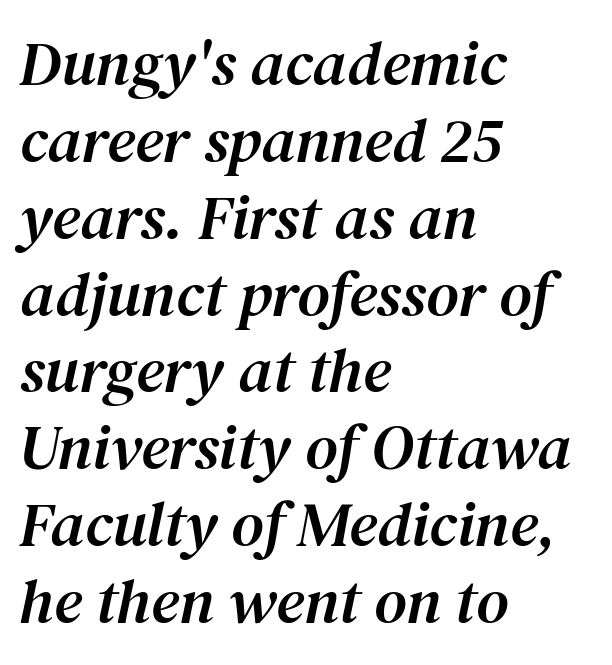
{"serif": "yes", "italic": "yes", "lean": "right", "slant_degrees": 12, "width": "normal", "stroke_contrast": "medium", "x_height": "medium", "monospaced": "no", "underline": "no", "align": "left", "line_spacing_ratio": 1.22, "letter_spacing": "normal", "letter_spacing_em": 0.0, "glyph_px": 63}
